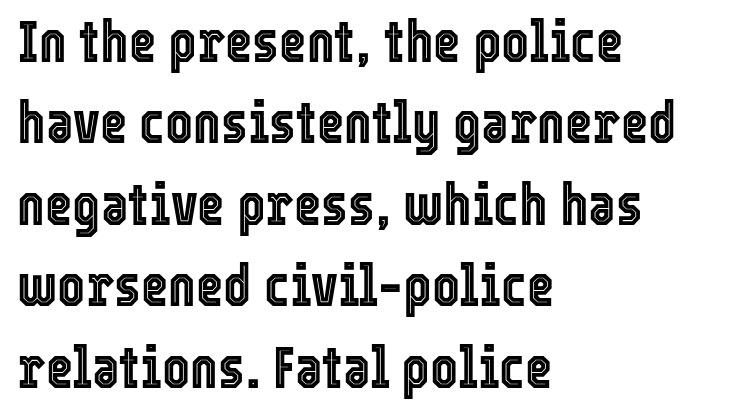
{"italic": "no", "width": "condensed", "x_height": "medium", "monospaced": "no", "underline": "no", "align": "left", "line_spacing": "normal", "line_spacing_ratio": 1.38, "letter_spacing": "normal", "letter_spacing_em": 0.0, "glyph_px": 59}
